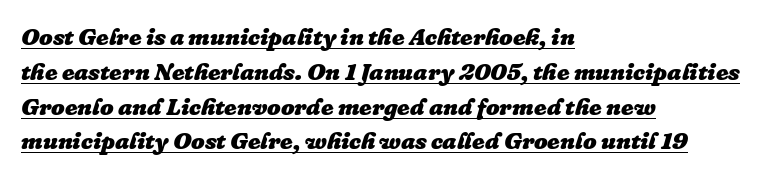
The image shows 24 px bold type, italic (leaning right); set left-aligned, normal line spacing (1.45x), normal letter spacing, underlined.
